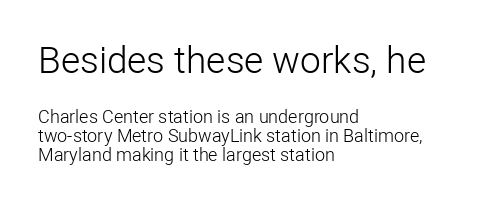
It's the straight-up-and-down kind of type. Of the two passages, the one on top uses the larger point size. Interline gaps are noticeably narrow in this sample. Default kerning and tracking; the words read as compact shapes.
